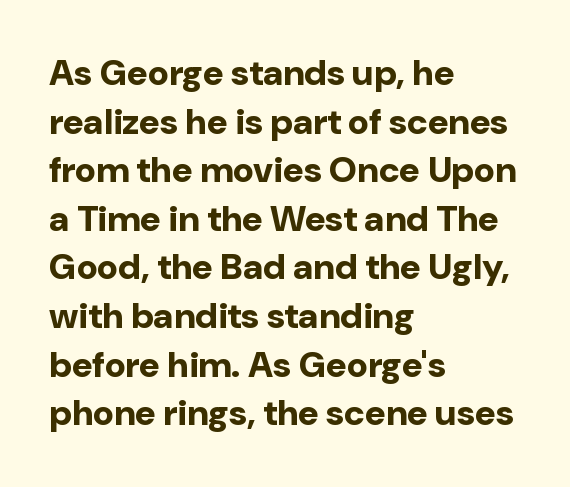
Q: Is the text bold? A: Yes.
Q: Is the text italic (slanted)? A: No, it is upright.
Q: Is the typeface a serif or a sans-serif typeface? A: Sans-serif.
Q: Is the text underlined? A: No.
Q: How is the paragraph aligned? A: Left-aligned.
Q: Is the spacing between letters normal or unusually wide? A: Normal.
Q: Is the spacing between lines tight, normal or loose? A: Normal.
Q: Width (condensed, normal, or wide)? A: Normal.
Q: Stroke contrast? A: Low.
Q: x-height? A: Medium.
Q: Monospaced? A: No.
